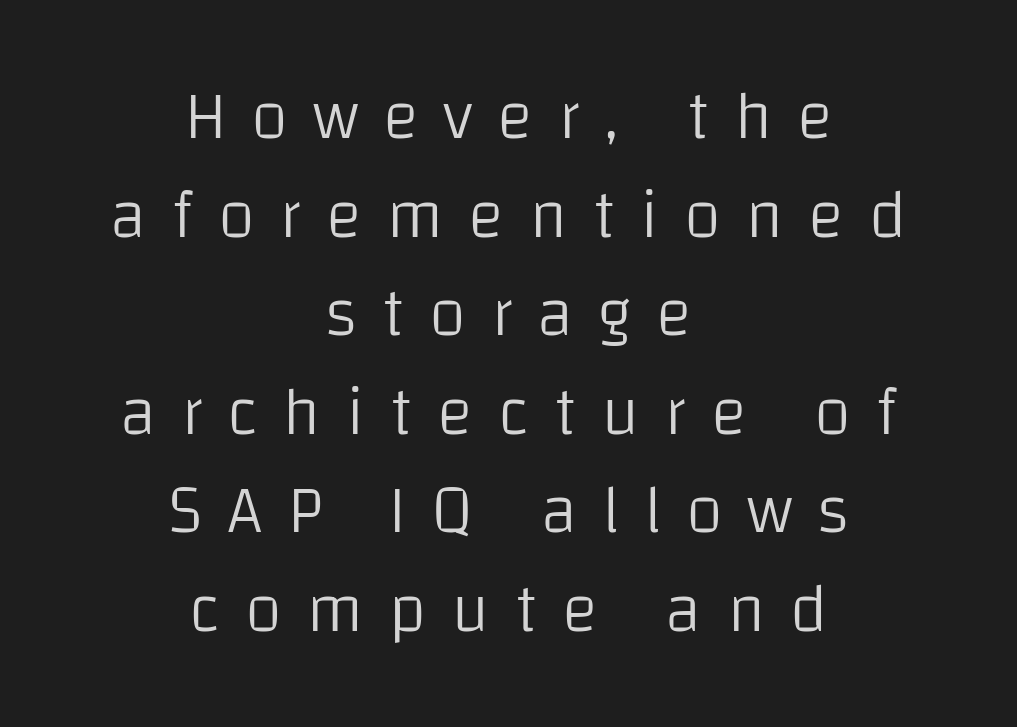
Q: Is the text bold? A: No.
Q: Is the text italic (slanted)? A: No, it is upright.
Q: Is the typeface a serif or a sans-serif typeface? A: Sans-serif.
Q: Is the text underlined? A: No.
Q: How is the paragraph aligned? A: Centered.
Q: Is the spacing between letters normal or unusually wide? A: Unusually wide.
Q: Is the spacing between lines tight, normal or loose? A: Normal.
Q: Width (condensed, normal, or wide)? A: Normal.
Q: Stroke contrast? A: Low.
Q: x-height? A: Large.
Q: Monospaced? A: No.
